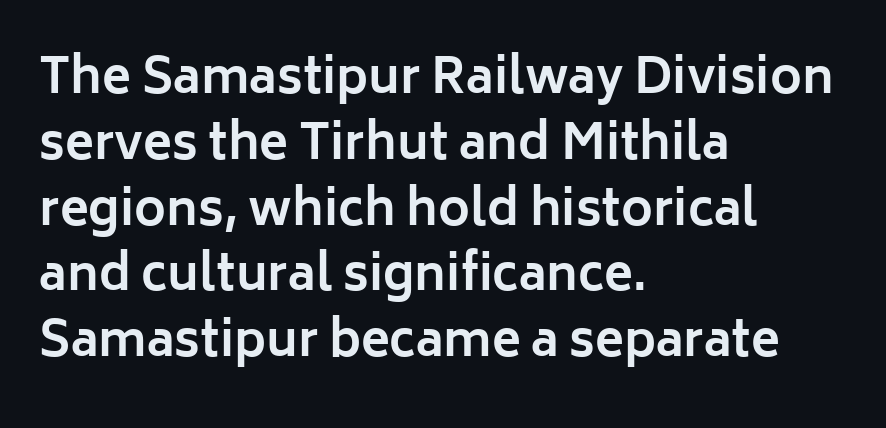
The image shows 48 px bold sans-serif type, upright; set left-aligned, normal line spacing (1.37x), normal letter spacing, not underlined; low stroke contrast and a medium x-height.
